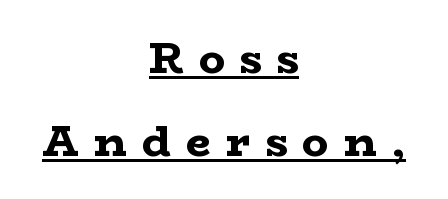
The image shows 44 px bold, wide serif type, upright; set centered, line spacing 1.89x, unusually wide letter spacing (+0.34 em), underlined; low stroke contrast and a medium x-height.
